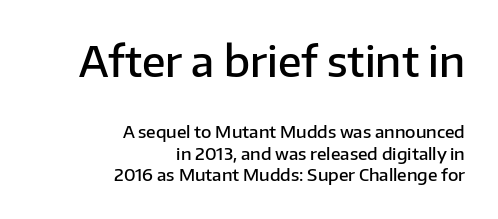
Q: Is the text bold? A: Semi-bold.
Q: Is the text italic (slanted)? A: No, it is upright.
Q: Is the typeface a serif or a sans-serif typeface? A: Sans-serif.
Q: Is the text underlined? A: No.
Q: How is the paragraph aligned? A: Right-aligned.
Q: Is the spacing between letters normal or unusually wide? A: Normal.
Q: Is the spacing between lines tight, normal or loose? A: Normal.
Q: Which block of text is set in a larger size, the first (top) or the second (bottom)? A: The first (top) one.
Q: Width (condensed, normal, or wide)? A: Normal.
Q: Stroke contrast? A: Low.
Q: x-height? A: Medium.
Q: Monospaced? A: No.
